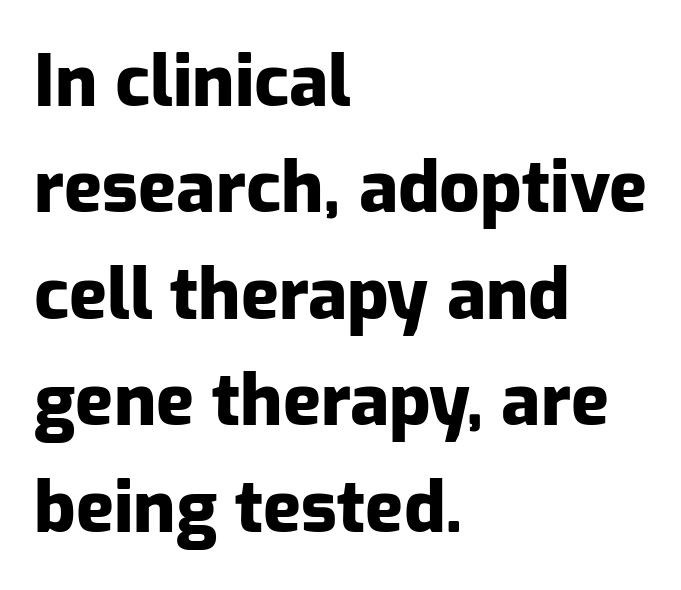
{"serif": "no", "italic": "no", "bold": "yes", "weight": "heavy", "width": "normal", "stroke_contrast": "low", "x_height": "medium", "monospaced": "no", "underline": "no", "align": "left", "line_spacing": "normal", "line_spacing_ratio": 1.5, "letter_spacing": "normal", "letter_spacing_em": 0.0, "glyph_px": 71}
